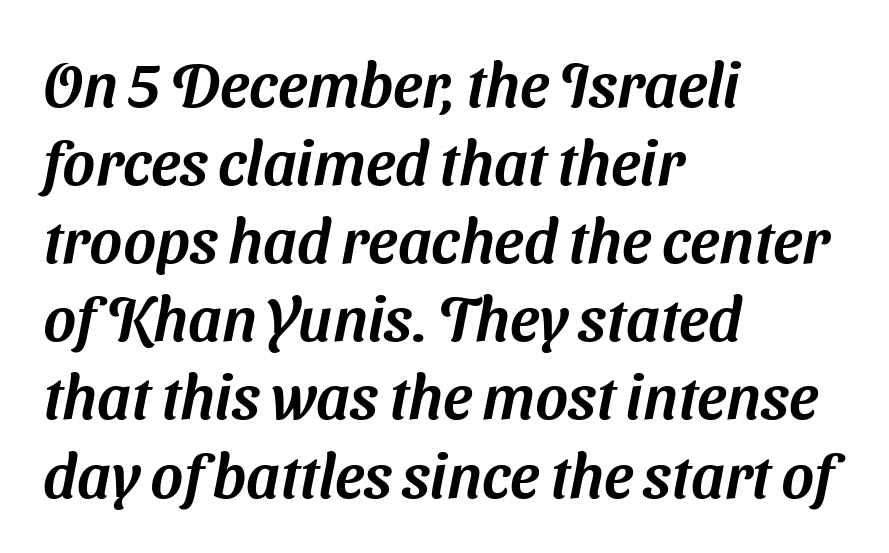
Each line starts at the same left margin while the right side varies. Descender tails drop into unmarked territory. In terms of leading, this rendering sits right in the middle. Varying glyph widths throughout — classic text-font behaviour.
